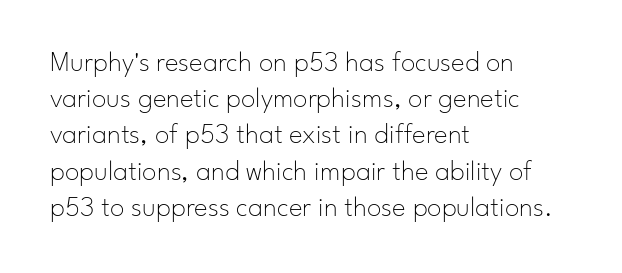
Q: Is the text bold? A: No.
Q: Is the text italic (slanted)? A: No, it is upright.
Q: Is the typeface a serif or a sans-serif typeface? A: Sans-serif.
Q: Is the text underlined? A: No.
Q: How is the paragraph aligned? A: Left-aligned.
Q: Is the spacing between letters normal or unusually wide? A: Normal.
Q: Is the spacing between lines tight, normal or loose? A: Normal.
Q: Width (condensed, normal, or wide)? A: Normal.
Q: Stroke contrast? A: Low.
Q: x-height? A: Small.
Q: Monospaced? A: No.
